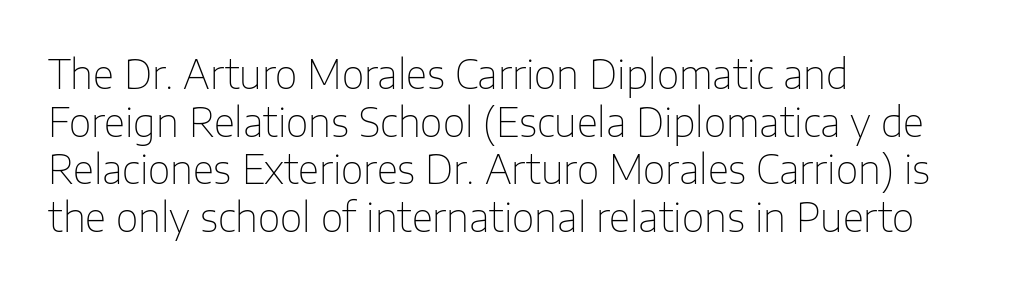
Q: Is the text bold? A: No.
Q: Is the text italic (slanted)? A: No, it is upright.
Q: Is the typeface a serif or a sans-serif typeface? A: Sans-serif.
Q: Is the text underlined? A: No.
Q: How is the paragraph aligned? A: Left-aligned.
Q: Is the spacing between letters normal or unusually wide? A: Normal.
Q: Width (condensed, normal, or wide)? A: Normal.
Q: Stroke contrast? A: Low.
Q: x-height? A: Medium.
Q: Monospaced? A: No.
